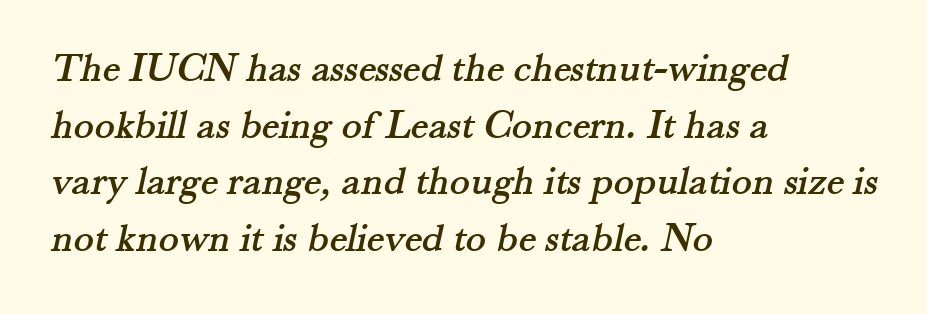
{"serif": "yes", "width": "normal", "stroke_contrast": "medium", "x_height": "small", "monospaced": "no", "underline": "no", "align": "left", "line_spacing": "normal", "line_spacing_ratio": 1.35, "letter_spacing": "normal", "letter_spacing_em": 0.0, "glyph_px": 42}
